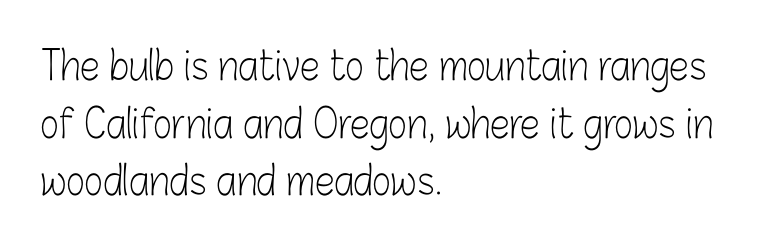
Q: Is the text bold? A: No.
Q: Is the text italic (slanted)? A: No, it is upright.
Q: Is the typeface a serif or a sans-serif typeface? A: Sans-serif.
Q: Is the text underlined? A: No.
Q: How is the paragraph aligned? A: Left-aligned.
Q: Is the spacing between letters normal or unusually wide? A: Normal.
Q: Is the spacing between lines tight, normal or loose? A: Normal.
Q: Width (condensed, normal, or wide)? A: Condensed.
Q: Stroke contrast? A: Low.
Q: x-height? A: Medium.
Q: Monospaced? A: No.
